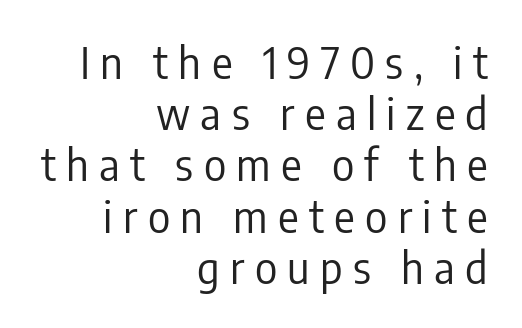
Q: Is the text bold? A: No.
Q: Is the text italic (slanted)? A: No, it is upright.
Q: Is the typeface a serif or a sans-serif typeface? A: Sans-serif.
Q: Is the text underlined? A: No.
Q: How is the paragraph aligned? A: Right-aligned.
Q: Is the spacing between letters normal or unusually wide? A: Unusually wide.
Q: Width (condensed, normal, or wide)? A: Condensed.
Q: Stroke contrast? A: Low.
Q: x-height? A: Medium.
Q: Monospaced? A: No.
